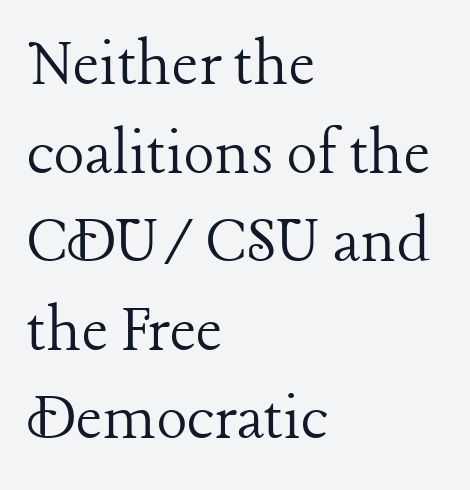
The image shows 72 px light serif type, upright; set left-aligned, line spacing 1.23x, normal letter spacing, not underlined; low stroke contrast and a medium x-height.
